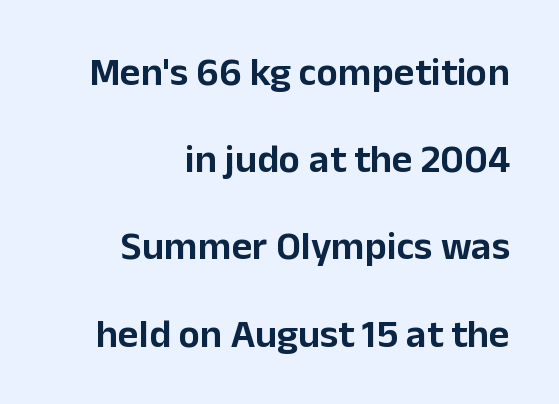
{"serif": "no", "italic": "no", "width": "normal", "stroke_contrast": "low", "x_height": "medium", "monospaced": "no", "underline": "no", "align": "right", "line_spacing": "loose", "line_spacing_ratio": 2.18, "letter_spacing": "normal", "letter_spacing_em": 0.0, "glyph_px": 40}
